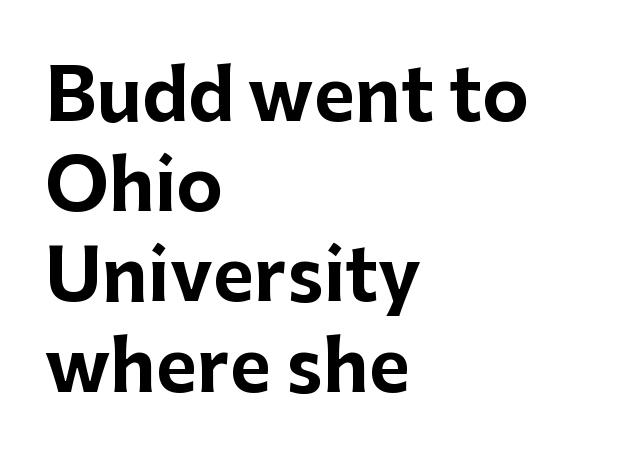
{"serif": "no", "italic": "no", "bold": "yes", "weight": "bold", "width": "normal", "stroke_contrast": "low", "x_height": "medium", "monospaced": "no", "underline": "no", "align": "left", "line_spacing": "normal", "line_spacing_ratio": 1.27, "letter_spacing": "normal", "letter_spacing_em": 0.0, "glyph_px": 71}
